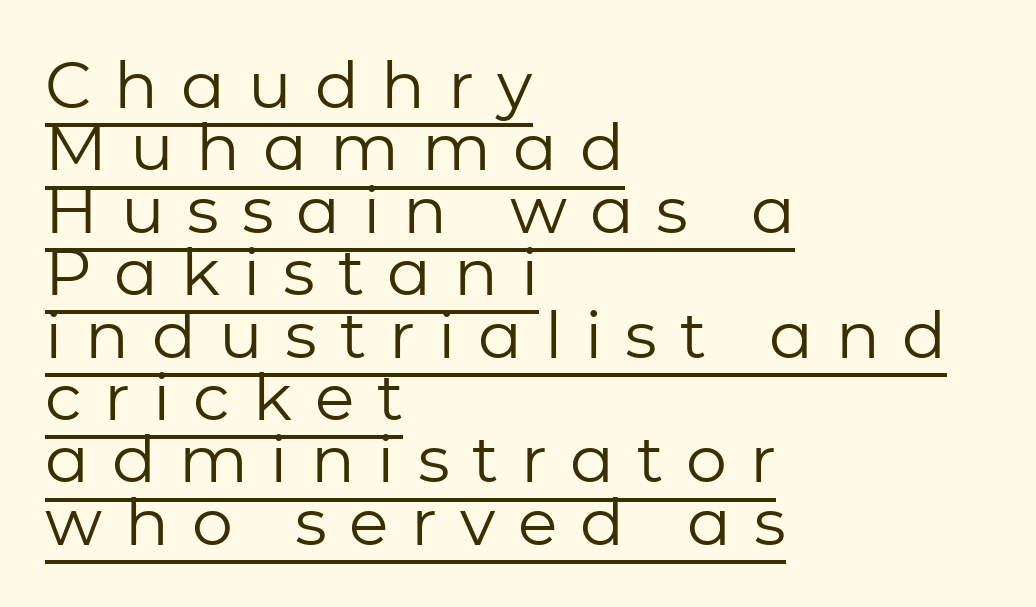
Posture: straight, roman, zero tilt. The setting favours the left margin, as ordinary paragraphs usually do. This sample has the flowing, uneven cadence of proportional lettering. Cramped leading. The glyphs in this specimen are sans serif. Compared with undecorated copy, this sample adds a rule below the words.
